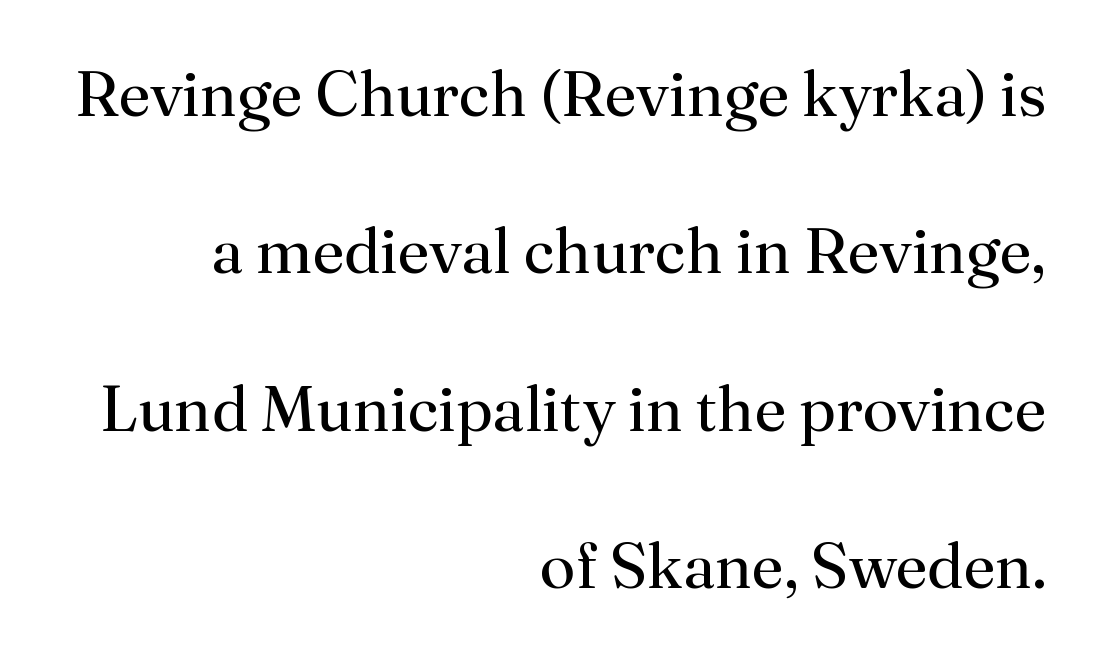
{"serif": "yes", "italic": "no", "bold": "no", "weight": "regular", "width": "normal", "stroke_contrast": "medium", "x_height": "small", "monospaced": "no", "underline": "no", "align": "right", "line_spacing": "loose", "line_spacing_ratio": 2.46, "letter_spacing": "normal", "letter_spacing_em": 0.0, "glyph_px": 64}
